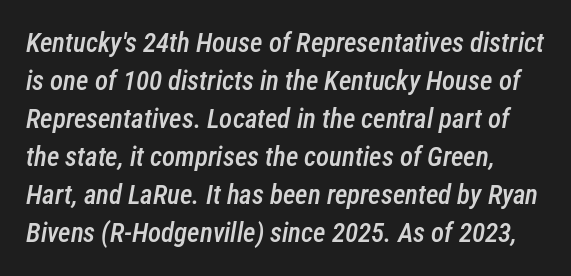
Q: Is the text bold? A: Semi-bold.
Q: Is the text italic (slanted)? A: Yes, it leans right by about 12 degrees.
Q: Is the text underlined? A: No.
Q: Is the spacing between letters normal or unusually wide? A: Normal.
Q: Is the spacing between lines tight, normal or loose? A: Normal.
